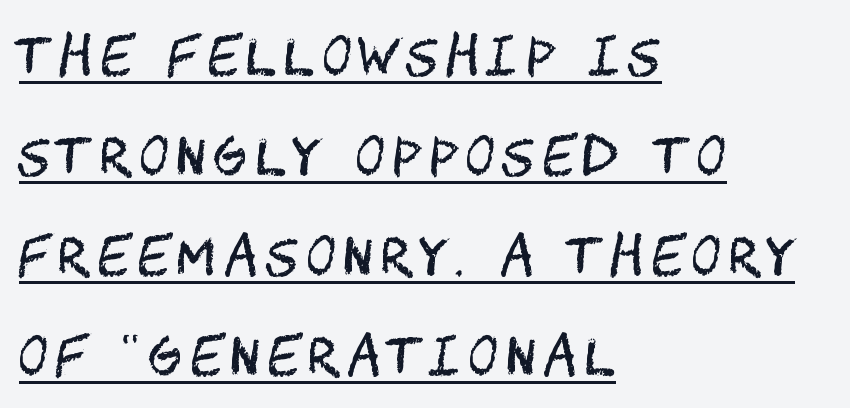
Regarding serifs, this sample does without them. The rag falls on the right side of this text block. This is underlined copy, the kind a proofreader might mark for attention. Stems and bowls with no extra thickness — not bold. Ordinary non-slanted type is in use.
